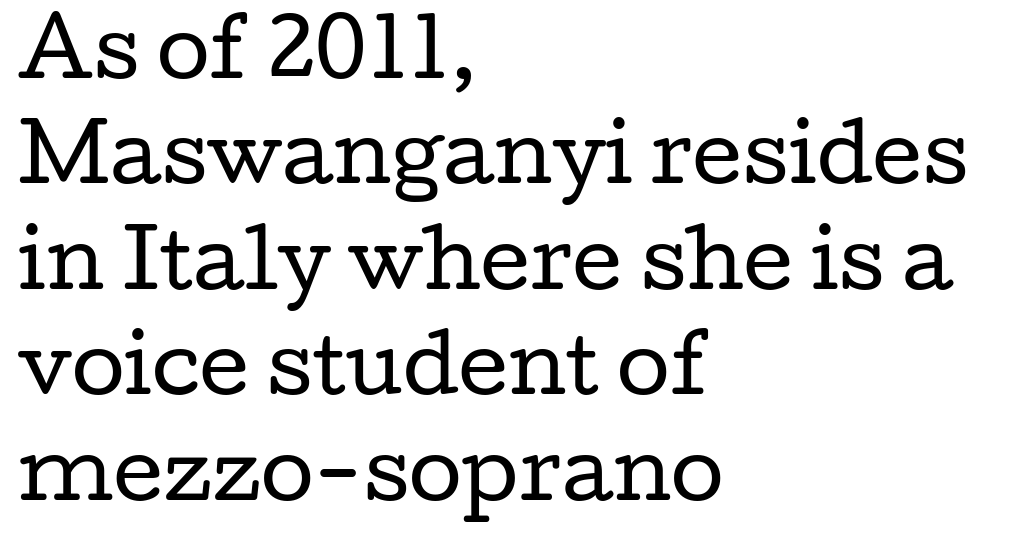
The image shows 77 px regular-weight, wide serif type, upright; set left-aligned, normal line spacing (1.37x), normal letter spacing, not underlined; low stroke contrast and a medium x-height.
